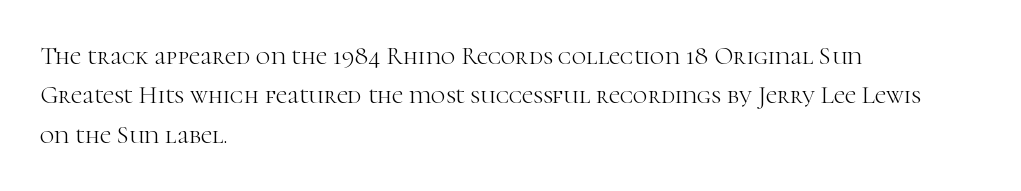
The image shows 25 px text type, upright; set left-aligned, normal line spacing (1.58x), normal letter spacing, not underlined.
